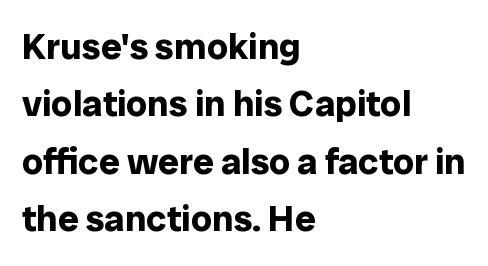
{"serif": "no", "italic": "no", "bold": "yes", "weight": "bold", "width": "normal", "stroke_contrast": "low", "x_height": "medium", "monospaced": "no", "underline": "no", "align": "left", "line_spacing": "normal", "line_spacing_ratio": 1.55, "letter_spacing": "normal", "letter_spacing_em": 0.0, "glyph_px": 37}
